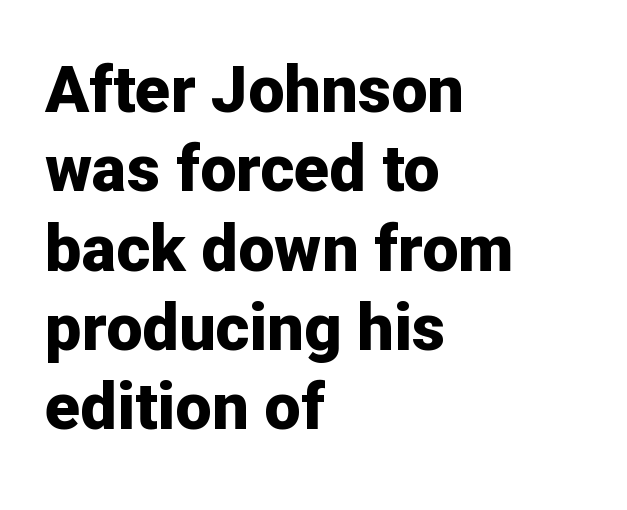
{"serif": "no", "italic": "no", "bold": "yes", "weight": "bold", "width": "normal", "stroke_contrast": "low", "x_height": "medium", "monospaced": "no", "underline": "no", "align": "left", "line_spacing_ratio": 1.22, "letter_spacing": "normal", "letter_spacing_em": 0.0, "glyph_px": 65}
